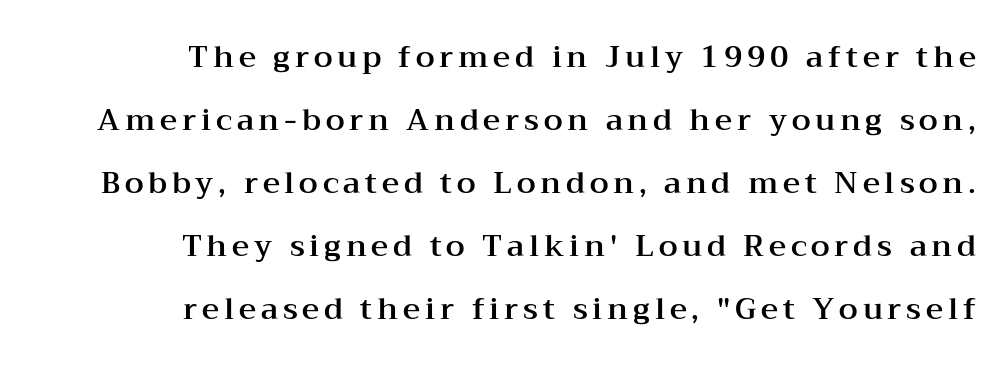
The image shows 30 px wide serif type, upright; set right-aligned, loose line spacing (2.1x), not underlined; medium stroke contrast and a medium x-height.
